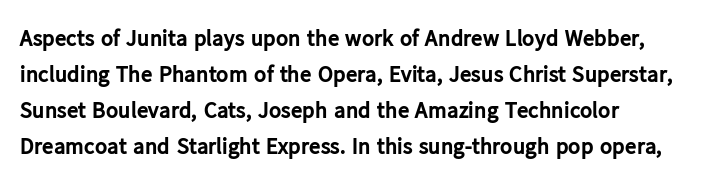
Q: Is the text bold? A: Yes.
Q: Is the text italic (slanted)? A: No, it is upright.
Q: Is the text underlined? A: No.
Q: Is the spacing between letters normal or unusually wide? A: Normal.
Q: Is the spacing between lines tight, normal or loose? A: Normal.
